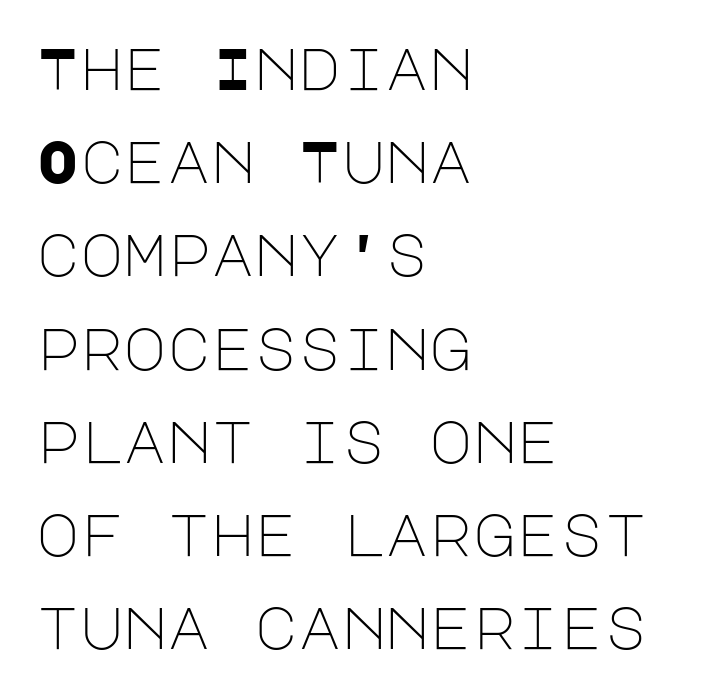
The image shows 59 px light sans-serif type, upright; set left-aligned, normal line spacing (1.58x), normal letter spacing, not underlined; low stroke contrast and a large x-height.
